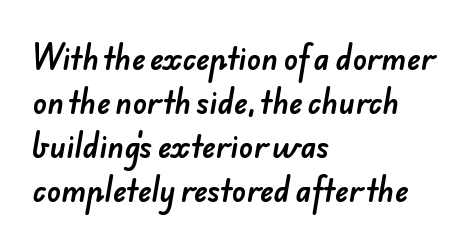
The image shows 29 px sans-serif type; set left-aligned, normal line spacing (1.52x), normal letter spacing, not underlined; low stroke contrast and a small x-height.
